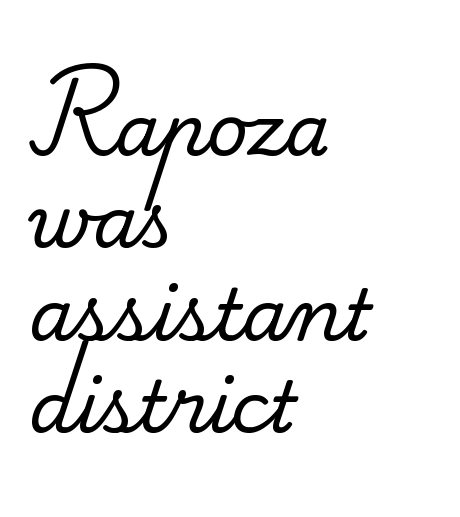
The image shows 71 px serif type; set left-aligned, normal line spacing (1.3x), normal letter spacing, not underlined; medium stroke contrast and a small x-height.
